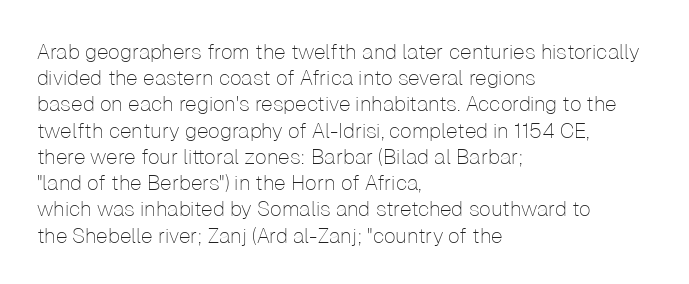
{"italic": "no", "bold": "no", "underline": "no", "align": "left", "line_spacing": "normal", "line_spacing_ratio": 1.25, "letter_spacing": "normal", "letter_spacing_em": 0.0, "glyph_px": 21}
